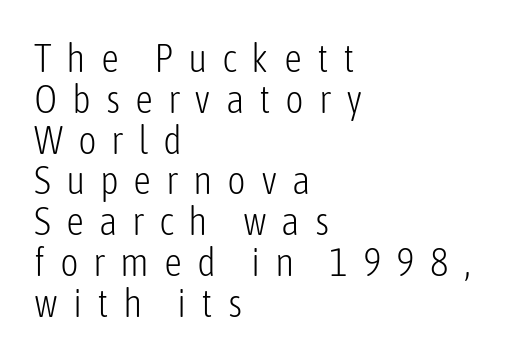
{"serif": "no", "italic": "no", "bold": "no", "weight": "light", "width": "condensed", "stroke_contrast": "low", "x_height": "medium", "monospaced": "no", "underline": "no", "align": "left", "line_spacing": "tight", "line_spacing_ratio": 1.02, "letter_spacing": "wide", "letter_spacing_em": 0.37, "glyph_px": 40}
